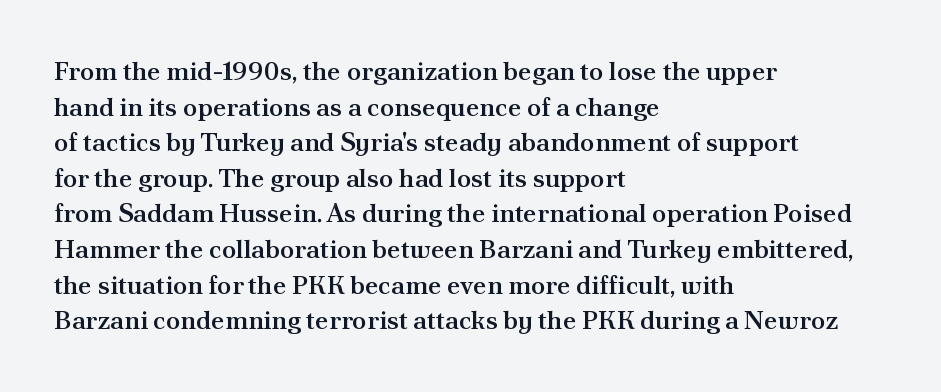
The image shows 26 px text type, upright; set left-aligned, normal line spacing (1.37x), normal letter spacing, not underlined.
